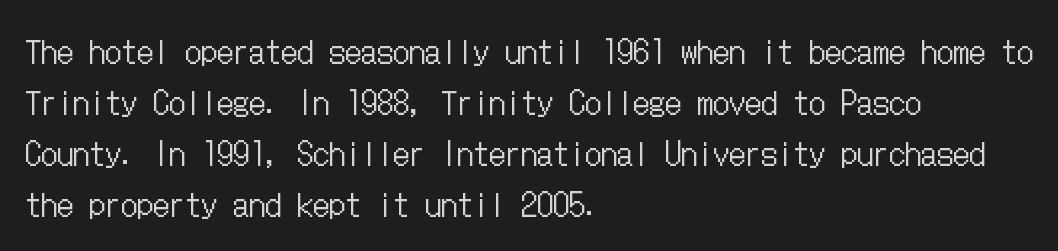
The letterforms sit at book weight or below. Designer's note — italics off, roman on. This block has exactly the height ordinary leading produces. Lines of text with bare space underneath. How are the letters spaced? Ordinarily, with no added tracking.
